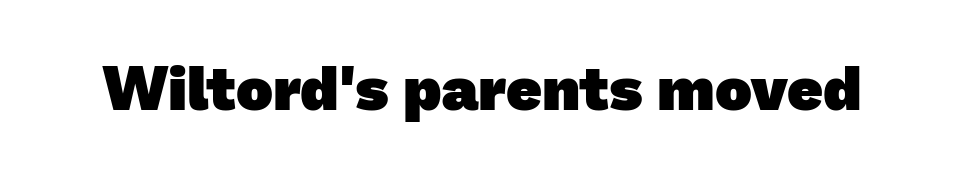
{"serif": "no", "bold": "yes", "weight": "heavy", "width": "normal", "stroke_contrast": "low", "x_height": "medium", "monospaced": "no", "underline": "no", "letter_spacing": "normal", "letter_spacing_em": 0.0, "glyph_px": 62}
